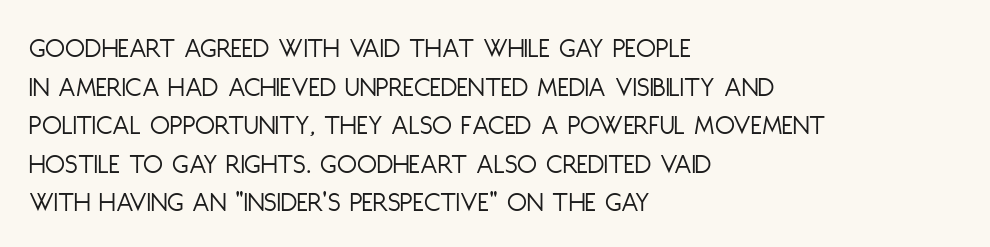
{"serif": "no", "italic": "no", "bold": "no", "weight": "light", "width": "condensed", "stroke_contrast": "low", "x_height": "large", "monospaced": "no", "underline": "no", "align": "left", "line_spacing": "normal", "line_spacing_ratio": 1.33, "letter_spacing": "normal", "letter_spacing_em": 0.0, "glyph_px": 29}
